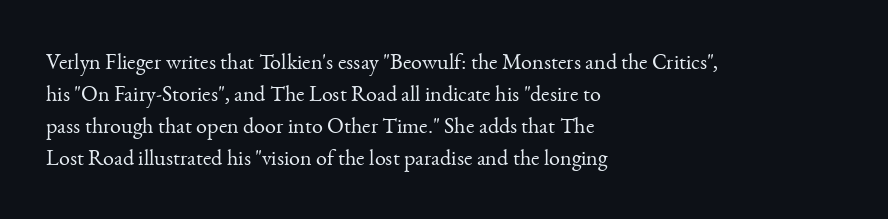
{"italic": "no", "bold": "no", "underline": "no", "align": "left", "line_spacing": "normal", "line_spacing_ratio": 1.46, "letter_spacing": "normal", "letter_spacing_em": 0.0, "glyph_px": 22}
